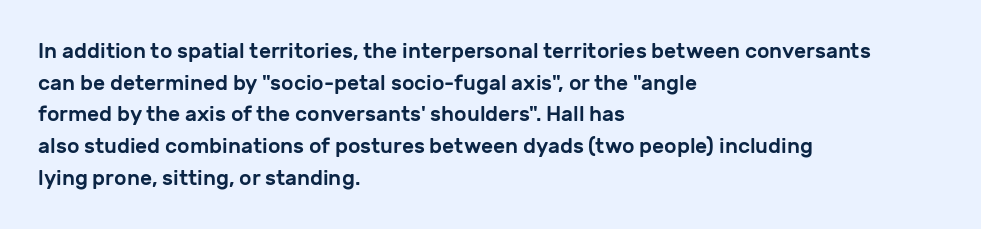
Q: Is the text italic (slanted)? A: No, it is upright.
Q: Is the text underlined? A: No.
Q: How is the paragraph aligned? A: Left-aligned.
Q: Is the spacing between letters normal or unusually wide? A: Normal.
Q: Is the spacing between lines tight, normal or loose? A: Normal.
